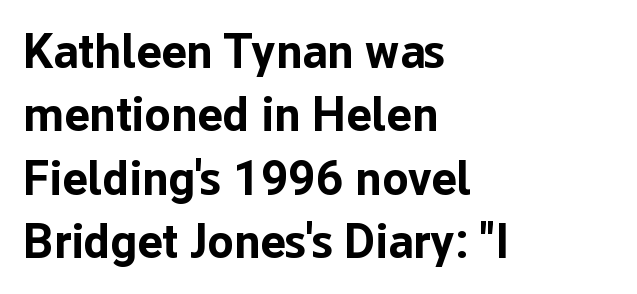
The image shows 48 px bold sans-serif type, upright; set left-aligned, normal line spacing (1.32x), normal letter spacing, not underlined; low stroke contrast and a medium x-height.
